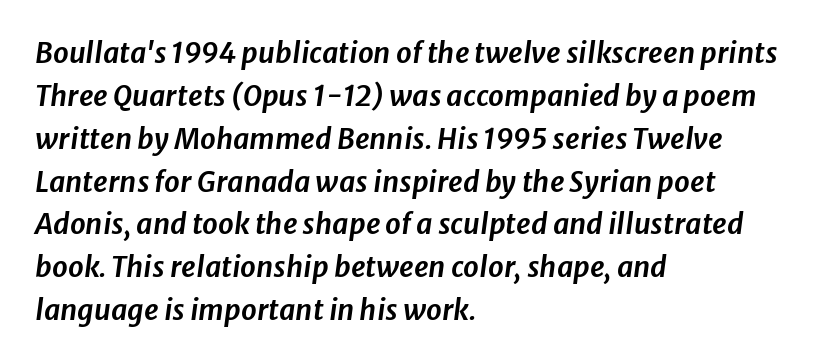
Every row of glyphs begins at an identical x-position on the left. The gap between lines stays unmarked. Varying glyph widths throughout — classic text-font behaviour. The axis of the letterforms is tilted away from vertical. Quick note: interline space is typical. These lines keep a tight, regular rhythm from letter to letter.
